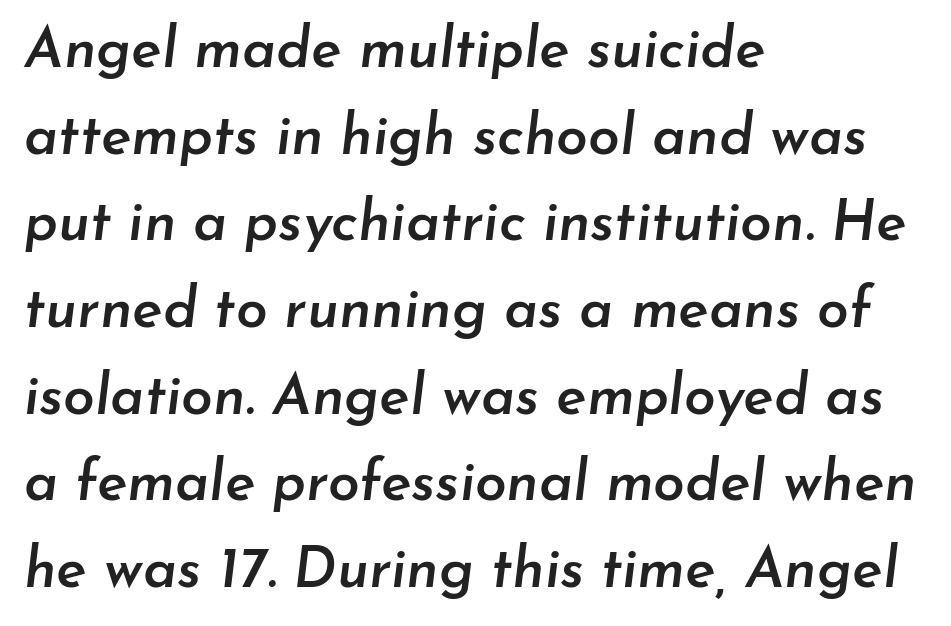
Only glyphs here, with clear space below each row. Teacher's note: observe the even left margin — that is flush-left alignment. Italic? Definitely — the glyphs are oblique. Proportional: the letters do not fall into vertical columns. I'd describe the lettering as semibold — firm but not a full bold. Compared with typical body copy, the letter spacing here is the same.
